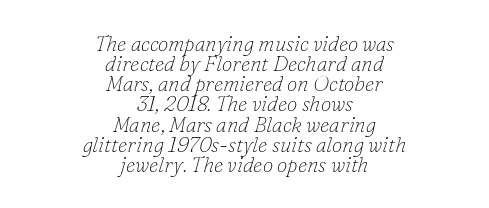
Q: Is the text bold? A: No.
Q: Is the text italic (slanted)? A: Yes, it leans right by about 16 degrees.
Q: Is the text underlined? A: No.
Q: How is the paragraph aligned? A: Centered.
Q: Is the spacing between letters normal or unusually wide? A: Normal.
Q: Is the spacing between lines tight, normal or loose? A: Tight.
